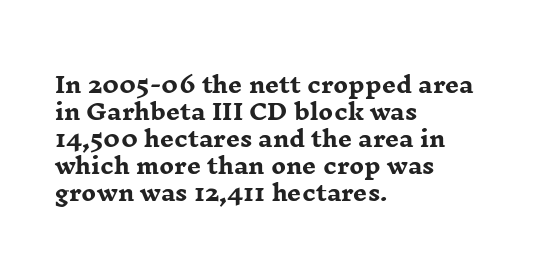
The image shows 22 px bold type, upright; set left-aligned, line spacing 1.23x, normal letter spacing, not underlined.
